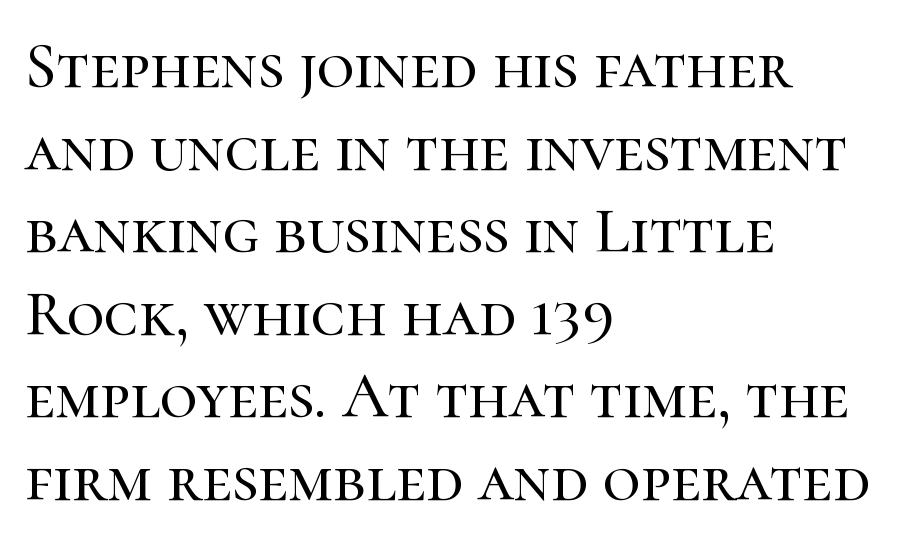
The image shows 65 px serif type, upright; set left-aligned, normal line spacing (1.27x), normal letter spacing, not underlined; high stroke contrast and a medium x-height.
